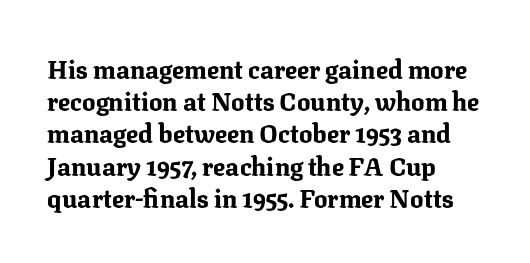
{"italic": "no", "bold": "yes", "underline": "no", "align": "left", "line_spacing": "normal", "line_spacing_ratio": 1.29, "letter_spacing": "normal", "letter_spacing_em": 0.0, "glyph_px": 25}
